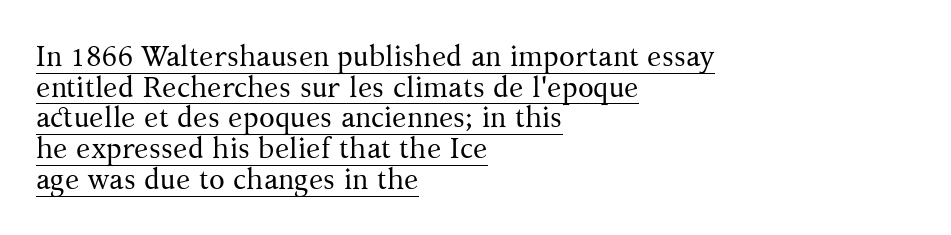
The image shows 29 px regular-weight serif type, upright; set left-aligned, tight line spacing (1.06x), normal letter spacing, underlined; medium stroke contrast and a medium x-height.
